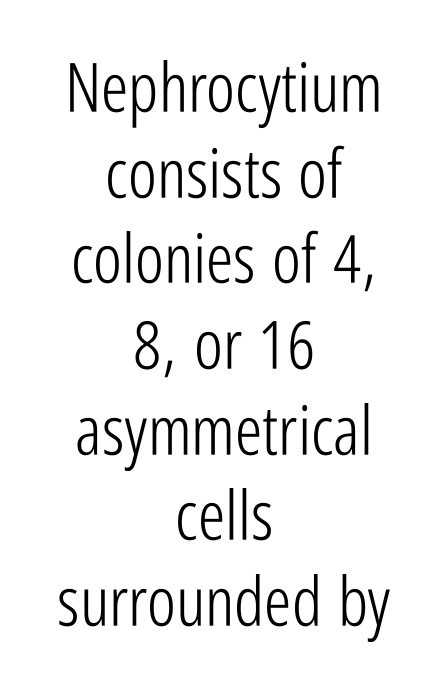
{"serif": "no", "italic": "no", "bold": "no", "weight": "light", "width": "condensed", "stroke_contrast": "low", "x_height": "medium", "monospaced": "no", "underline": "no", "align": "center", "line_spacing": "normal", "line_spacing_ratio": 1.26, "letter_spacing": "normal", "letter_spacing_em": 0.0, "glyph_px": 68}
